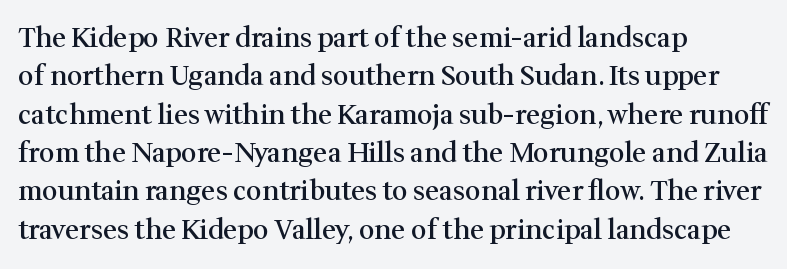
The lines in this sample share a left origin and differ only in where they stop. Does the leading feel generous? No, just average. Bare-footed words on every line. These lines were composed using upright roman letters.
